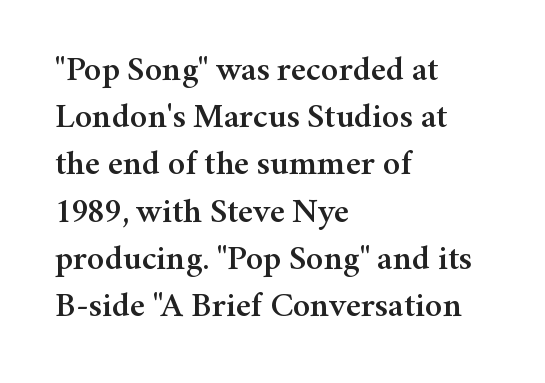
Q: Is the text italic (slanted)? A: No, it is upright.
Q: Is the typeface a serif or a sans-serif typeface? A: Serif.
Q: Is the text underlined? A: No.
Q: How is the paragraph aligned? A: Left-aligned.
Q: Is the spacing between letters normal or unusually wide? A: Normal.
Q: Is the spacing between lines tight, normal or loose? A: Normal.
Q: Width (condensed, normal, or wide)? A: Normal.
Q: Stroke contrast? A: Medium.
Q: x-height? A: Medium.
Q: Monospaced? A: No.
